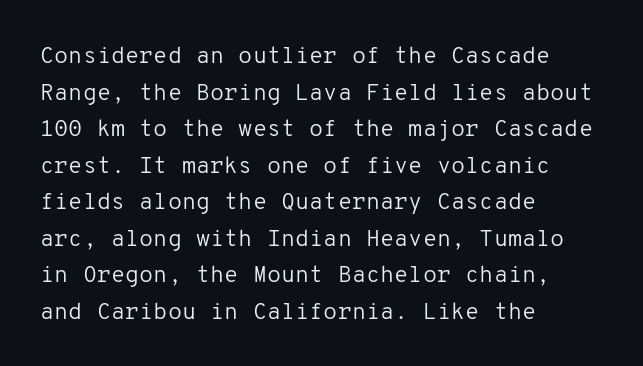
Notice how descenders clear the ascenders below comfortably — that's standard leading. Heft: none added — not bold. Posture: upright roman. The tracking reads as untouched default to a designer's eye. If you drew a ruler down the left edge, every line would touch it.
